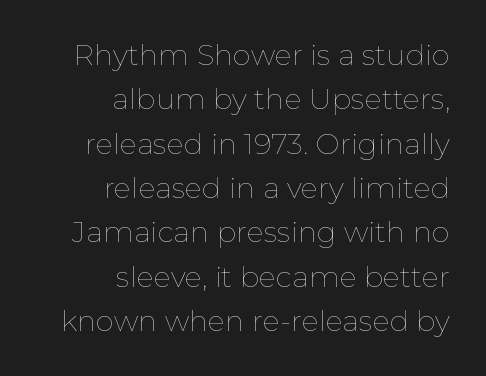
{"italic": "no", "bold": "no", "weight": "thin", "width": "normal", "stroke_contrast": "low", "x_height": "medium", "monospaced": "no", "underline": "no", "align": "right", "line_spacing": "normal", "line_spacing_ratio": 1.53, "letter_spacing": "normal", "letter_spacing_em": 0.0, "glyph_px": 29}
